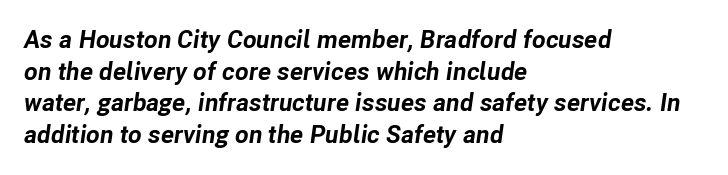
The image shows 25 px bold type, italic (leaning right); set left-aligned, normal line spacing (1.27x), normal letter spacing, not underlined.
